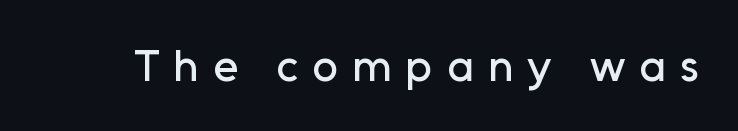
{"serif": "no", "italic": "no", "width": "normal", "stroke_contrast": "low", "x_height": "medium", "monospaced": "no", "underline": "no", "letter_spacing": "wide", "letter_spacing_em": 0.31, "glyph_px": 45}
